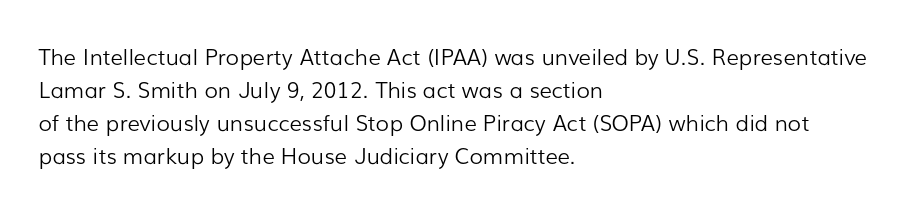
The image shows 22 px text type, upright; set left-aligned, normal line spacing (1.5x), normal letter spacing, not underlined.
